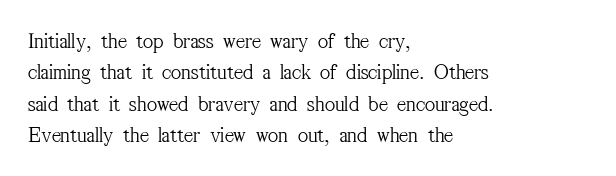
{"italic": "no", "bold": "no", "underline": "no", "align": "left", "line_spacing": "normal", "line_spacing_ratio": 1.43, "letter_spacing": "normal", "letter_spacing_em": 0.0, "glyph_px": 22}
